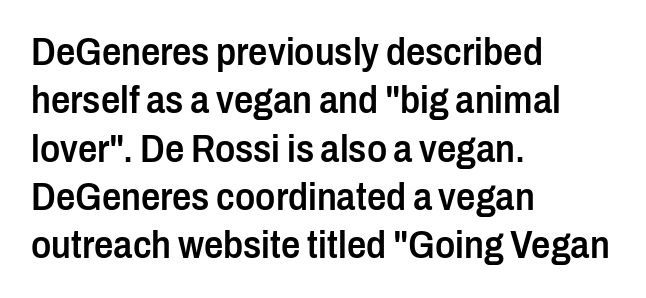
Q: Is the text bold? A: Semi-bold.
Q: Is the text italic (slanted)? A: No, it is upright.
Q: Is the typeface a serif or a sans-serif typeface? A: Sans-serif.
Q: Is the text underlined? A: No.
Q: How is the paragraph aligned? A: Left-aligned.
Q: Is the spacing between letters normal or unusually wide? A: Normal.
Q: Is the spacing between lines tight, normal or loose? A: Normal.
Q: Width (condensed, normal, or wide)? A: Condensed.
Q: Stroke contrast? A: Low.
Q: x-height? A: Medium.
Q: Monospaced? A: No.
